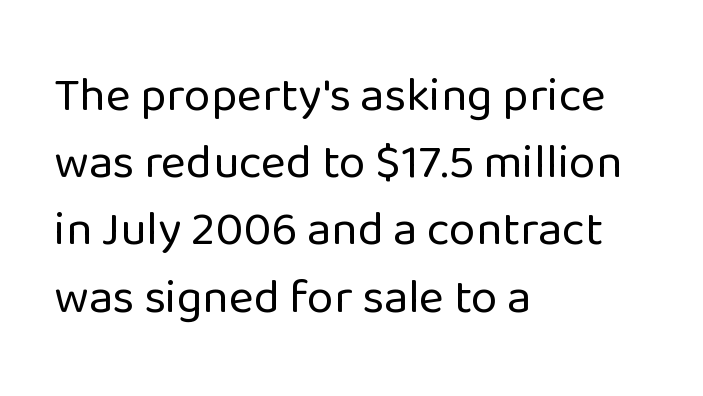
The rendering uses a moderate line-height, typical for paragraphs. Glyph-to-glyph distance matches everyday printed text. Nope, no serifs anywhere on these letters. Any mark beneath the type? The region is blank.
